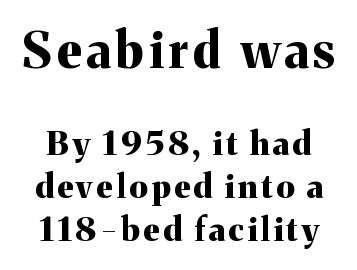
Q: Is the text bold? A: Yes.
Q: Is the text italic (slanted)? A: No, it is upright.
Q: Is the typeface a serif or a sans-serif typeface? A: Serif.
Q: Is the text underlined? A: No.
Q: Is the spacing between lines tight, normal or loose? A: Normal.
Q: Which block of text is set in a larger size, the first (top) or the second (bottom)? A: The first (top) one.
Q: Width (condensed, normal, or wide)? A: Normal.
Q: Stroke contrast? A: Medium.
Q: x-height? A: Medium.
Q: Monospaced? A: No.
